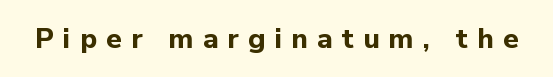
The image shows 28 px bold sans-serif type, upright; set unusually wide letter spacing (+0.33 em), not underlined; low stroke contrast and a medium x-height.
